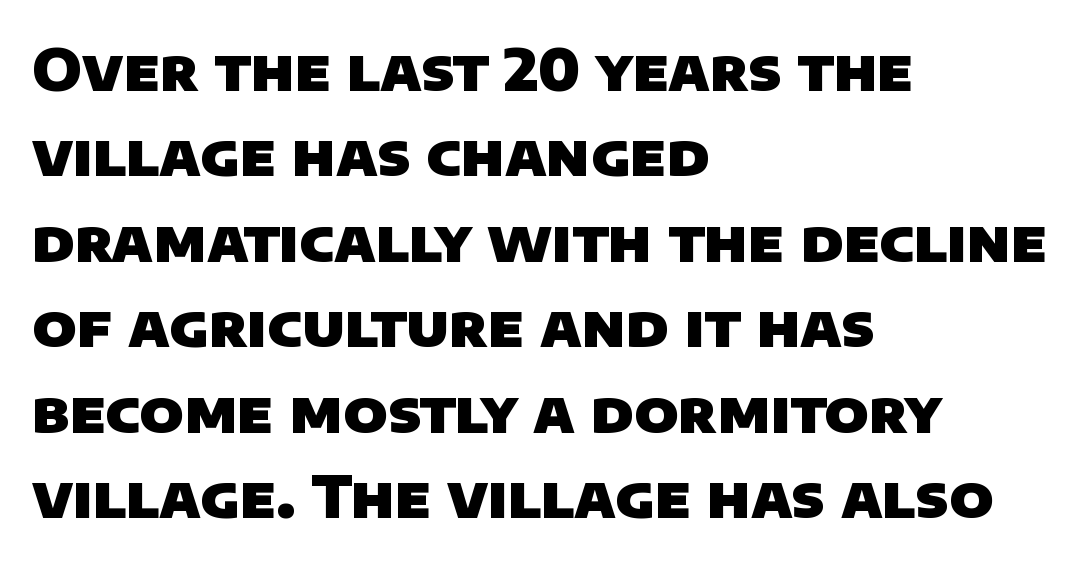
Q: Is the text bold? A: Yes.
Q: Is the typeface a serif or a sans-serif typeface? A: Sans-serif.
Q: Is the text underlined? A: No.
Q: How is the paragraph aligned? A: Left-aligned.
Q: Is the spacing between letters normal or unusually wide? A: Normal.
Q: Is the spacing between lines tight, normal or loose? A: Normal.
Q: Width (condensed, normal, or wide)? A: Normal.
Q: Stroke contrast? A: Low.
Q: x-height? A: Large.
Q: Monospaced? A: No.
